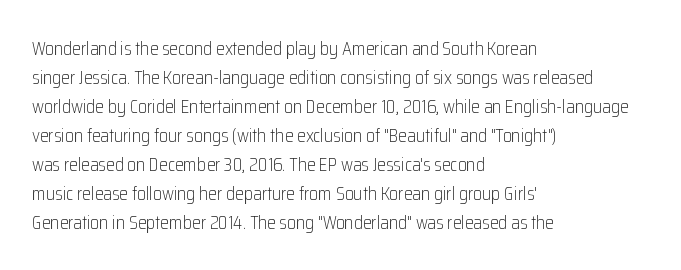
Q: Is the text bold? A: No.
Q: Is the text italic (slanted)? A: No, it is upright.
Q: Is the text underlined? A: No.
Q: How is the paragraph aligned? A: Left-aligned.
Q: Is the spacing between letters normal or unusually wide? A: Normal.
Q: Is the spacing between lines tight, normal or loose? A: Normal.
